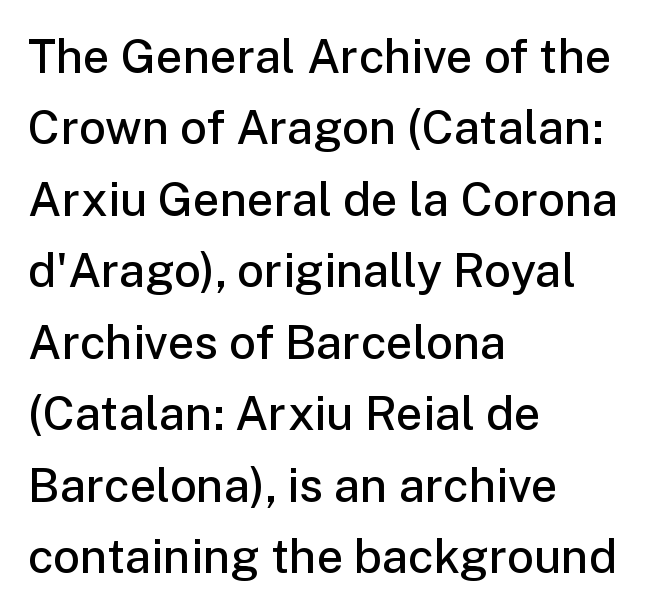
To sum up the face: it is a sans, with no serifs. No word sits above an underline. Here the glyphs are tracked normally, forming tight word shapes. The glyphs have the mass of a demibold cut, below bold.
